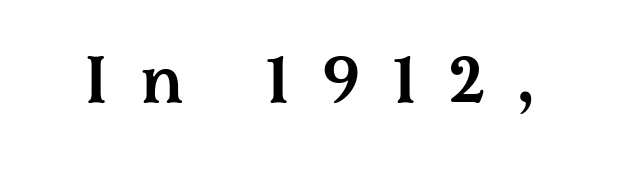
{"serif": "yes", "italic": "no", "bold": "semi", "weight": "semibold", "width": "normal", "stroke_contrast": "medium", "x_height": "medium", "monospaced": "no", "underline": "no", "letter_spacing": "wide", "letter_spacing_em": 0.48, "glyph_px": 68}
